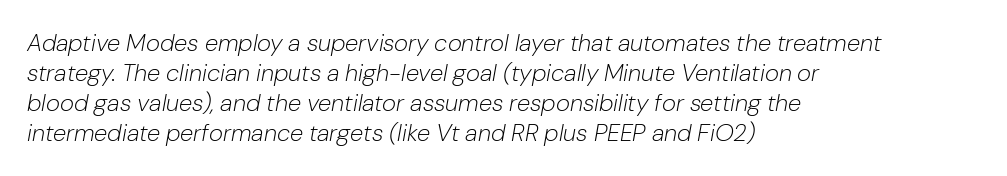
The image shows 24 px text type, italic (leaning right); set left-aligned, normal line spacing (1.25x), normal letter spacing, not underlined.
